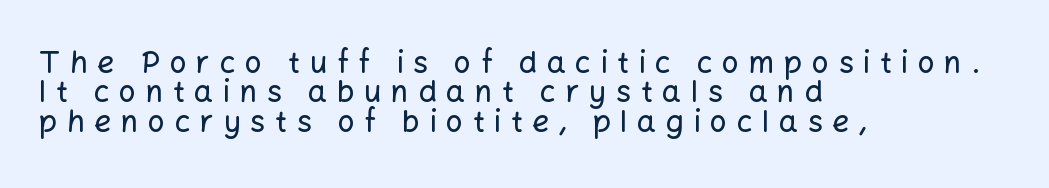
Q: Is the text italic (slanted)? A: No, it is upright.
Q: Is the typeface a serif or a sans-serif typeface? A: Sans-serif.
Q: Is the text underlined? A: No.
Q: How is the paragraph aligned? A: Left-aligned.
Q: Is the spacing between letters normal or unusually wide? A: Unusually wide.
Q: Is the spacing between lines tight, normal or loose? A: Tight.
Q: Width (condensed, normal, or wide)? A: Normal.
Q: Stroke contrast? A: Low.
Q: x-height? A: Medium.
Q: Monospaced? A: No.
